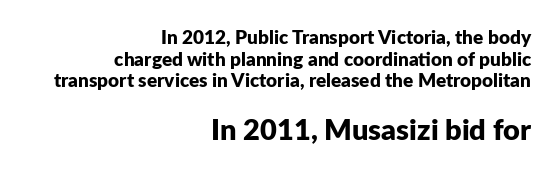
The image shows 29 px bold sans-serif type, upright; set right-aligned, tight line spacing (1.14x), normal letter spacing, not underlined; the second (bottom) block is 1.53x larger; low stroke contrast and a medium x-height.
